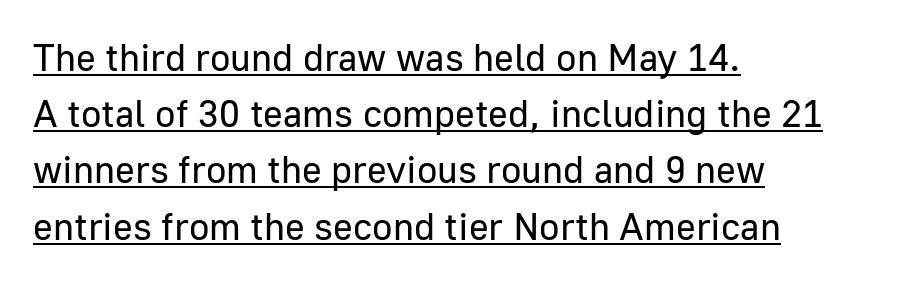
These lines sit exactly where default settings would place them. The letterforms sit shoulder to shoulder at normal distance. Each letter keeps its own natural width here, so spacing adapts to shape. Ink coverage per letter is moderate at most.
